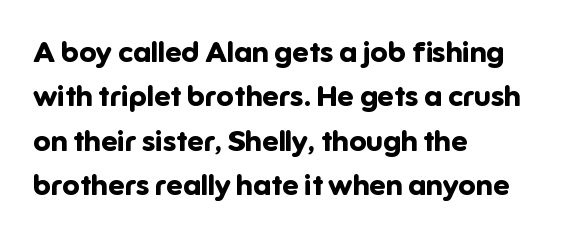
The image shows 29 px bold sans-serif type, upright; set left-aligned, normal line spacing (1.53x), normal letter spacing, not underlined; low stroke contrast and a medium x-height.
